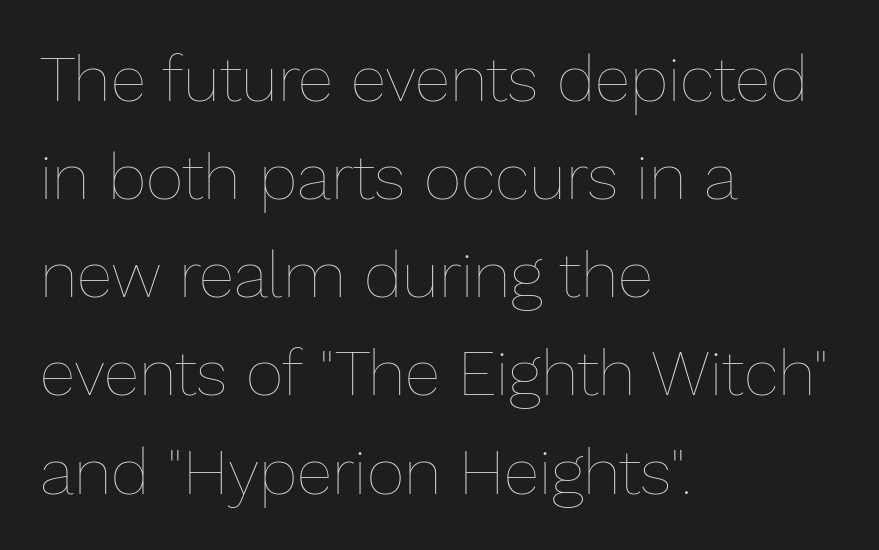
Q: Is the text bold? A: No.
Q: Is the text italic (slanted)? A: No, it is upright.
Q: Is the text underlined? A: No.
Q: How is the paragraph aligned? A: Left-aligned.
Q: Is the spacing between letters normal or unusually wide? A: Normal.
Q: Is the spacing between lines tight, normal or loose? A: Normal.
Q: Width (condensed, normal, or wide)? A: Normal.
Q: Stroke contrast? A: Low.
Q: x-height? A: Medium.
Q: Monospaced? A: No.
